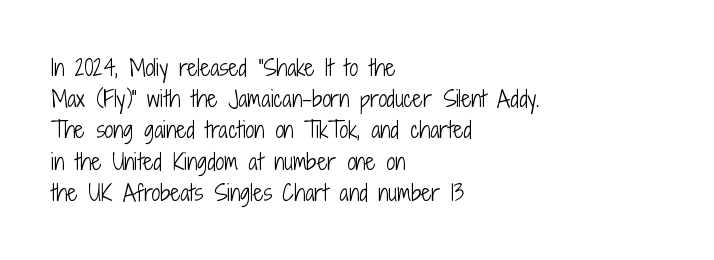
Every row of glyphs begins at an identical x-position on the left. The typesetting does not lean heavy: it is not bold. One glance says typical: line gaps are just what's usual. Underlining? Definitely not there.
